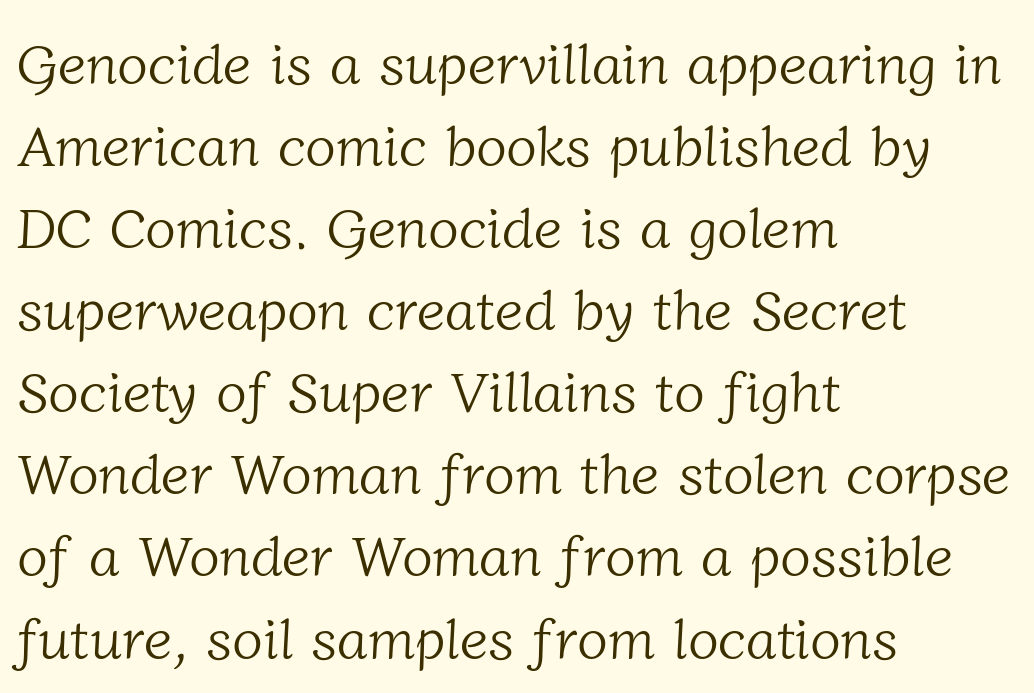
Q: Is the text bold? A: No.
Q: Is the typeface a serif or a sans-serif typeface? A: Serif.
Q: Is the text underlined? A: No.
Q: How is the paragraph aligned? A: Left-aligned.
Q: Is the spacing between letters normal or unusually wide? A: Normal.
Q: Is the spacing between lines tight, normal or loose? A: Normal.
Q: Width (condensed, normal, or wide)? A: Normal.
Q: Stroke contrast? A: Low.
Q: x-height? A: Medium.
Q: Monospaced? A: No.
